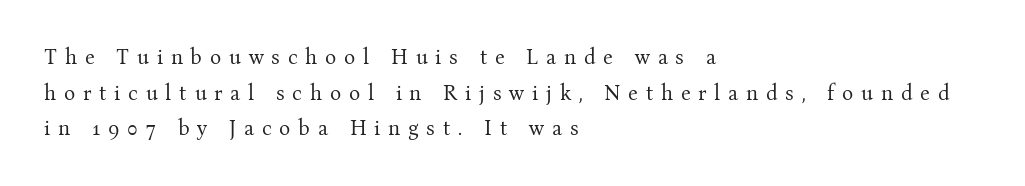
{"italic": "no", "bold": "no", "underline": "no", "align": "left", "line_spacing": "normal", "line_spacing_ratio": 1.7, "letter_spacing": "wide", "letter_spacing_em": 0.37, "glyph_px": 21}
